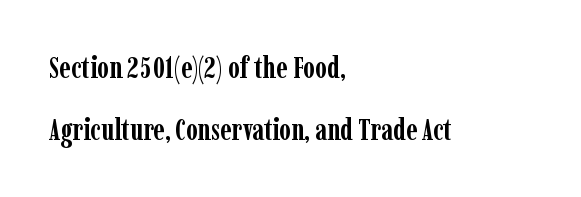
{"serif": "yes", "italic": "no", "bold": "yes", "weight": "semibold", "width": "condensed", "stroke_contrast": "low", "x_height": "medium", "monospaced": "no", "underline": "no", "align": "left", "line_spacing": "loose", "line_spacing_ratio": 2.06, "letter_spacing": "normal", "letter_spacing_em": 0.0, "glyph_px": 30}
